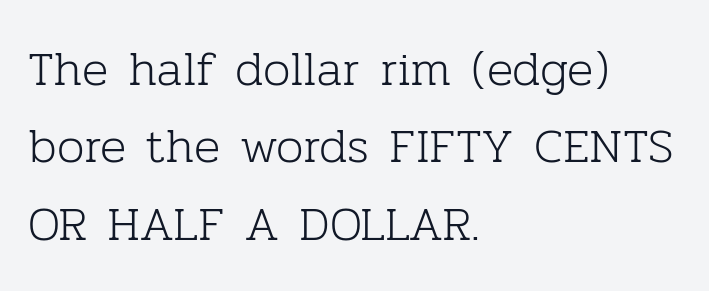
{"serif": "yes", "italic": "no", "bold": "no", "weight": "light", "width": "normal", "stroke_contrast": "low", "x_height": "medium", "monospaced": "no", "underline": "no", "align": "left", "line_spacing": "normal", "line_spacing_ratio": 1.58, "letter_spacing": "normal", "letter_spacing_em": 0.0, "glyph_px": 49}
